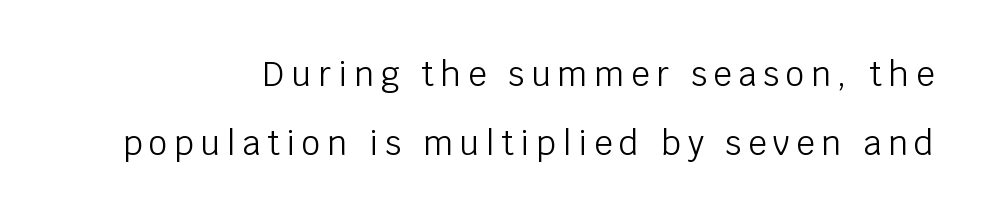
This sample has the flowing, uneven cadence of proportional lettering. Does the type have serifs? No, each stem ends abruptly. No extra ink here — the face is not bold. Style check: upright. Lines of text with bare space underneath. How are the letters spaced? Widely, with obvious added tracking.
